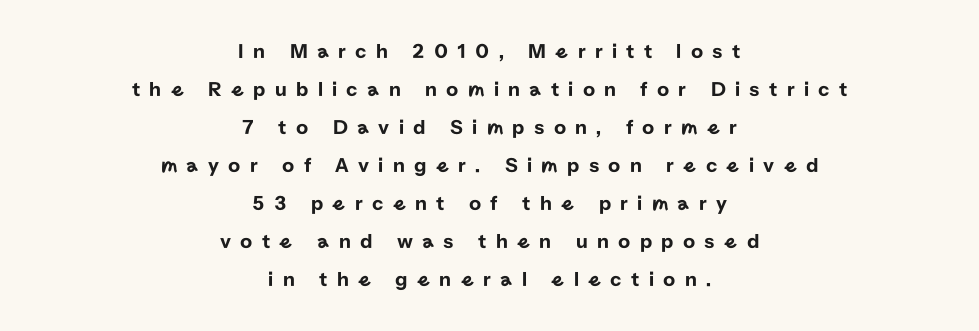
Q: Is the text italic (slanted)? A: No, it is upright.
Q: Is the text underlined? A: No.
Q: How is the paragraph aligned? A: Centered.
Q: Is the spacing between letters normal or unusually wide? A: Unusually wide.
